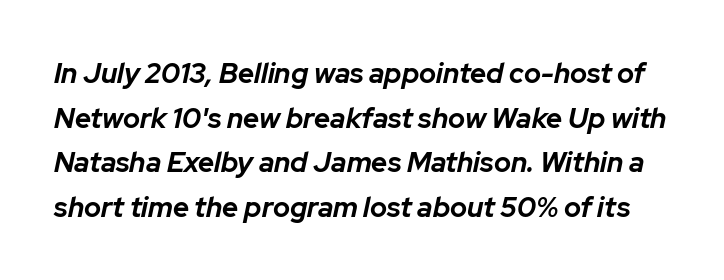
{"italic": "yes", "lean": "right", "slant_degrees": 12, "bold": "yes", "weight": "bold", "width": "normal", "stroke_contrast": "low", "x_height": "medium", "monospaced": "no", "underline": "no", "line_spacing": "normal", "line_spacing_ratio": 1.59, "letter_spacing": "normal", "letter_spacing_em": 0.0, "glyph_px": 28}
